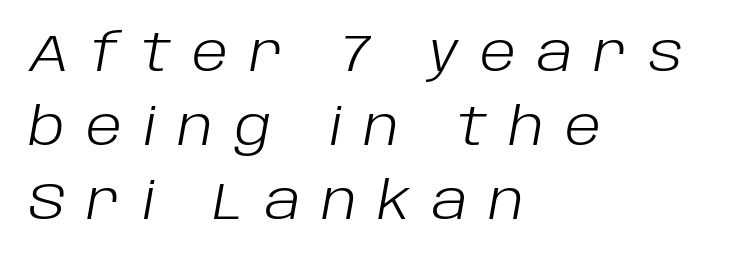
The image shows 52 px light type, italic (leaning right); set left-aligned, normal line spacing (1.42x), unusually wide letter spacing (+0.41 em), not underlined; low stroke contrast and a large x-height.
